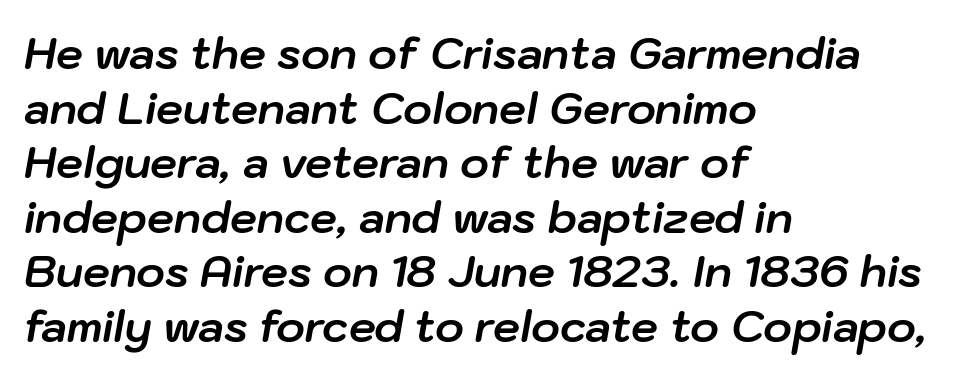
Q: Is the text bold? A: Yes.
Q: Is the text italic (slanted)? A: Yes, it leans right by about 10 degrees.
Q: Is the text underlined? A: No.
Q: How is the paragraph aligned? A: Left-aligned.
Q: Is the spacing between letters normal or unusually wide? A: Normal.
Q: Is the spacing between lines tight, normal or loose? A: Normal.
Q: Width (condensed, normal, or wide)? A: Normal.
Q: Stroke contrast? A: Low.
Q: x-height? A: Medium.
Q: Monospaced? A: No.
